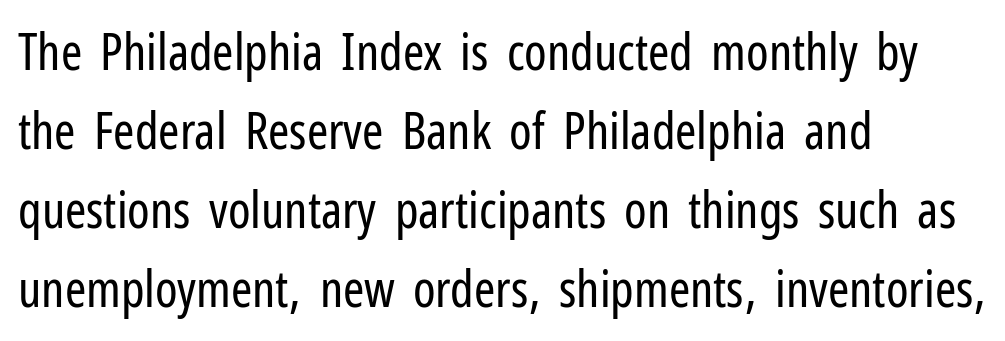
In terms of letterspacing, this is plain default setting. The designer left line spacing at the default. Compared with a typical body face, this is equally light or lighter still. Proportional: the letters do not fall into vertical columns.
